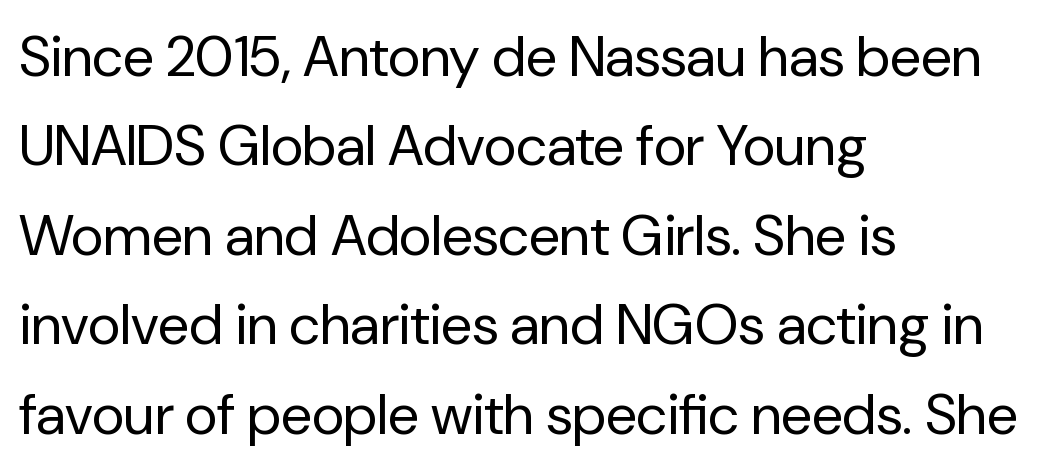
This rendering features lettering with no underline. The weight tops out at a normal text grade. A typesetter would call this proportional, since set widths differ per character. Left-aligned paragraph, ragged on the right. Serif or sans? Sans — the stroke terminals are bare. Normally led — the rows are evenly, conventionally spaced.
